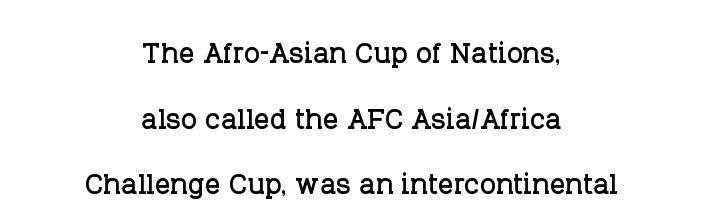
Yep, those are serifs on the letters. Tracking value appears to be zero — textbook default spacing. This sample has the flowing, uneven cadence of proportional lettering. One-word summary of the alignment: center. Rule under the text: the space is simply empty. Ordinary non-slanted type is in use.
